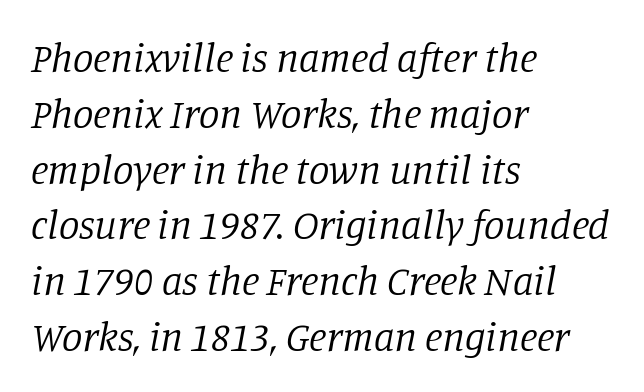
The image shows 41 px regular-weight serif type, italic (leaning right); set left-aligned, normal line spacing (1.36x), normal letter spacing, not underlined; low stroke contrast and a large x-height.
